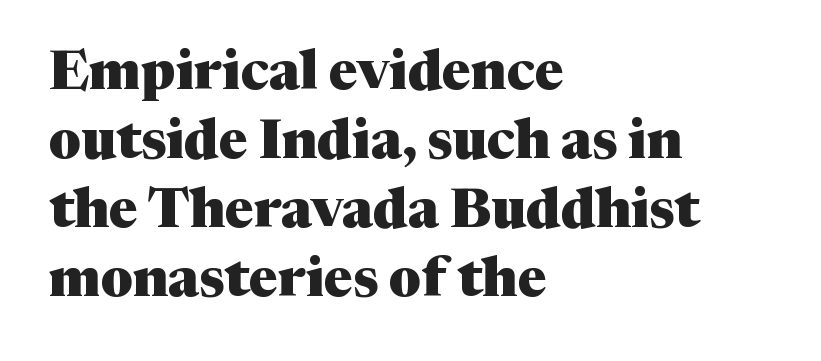
Q: Is the text bold? A: Yes.
Q: Is the text italic (slanted)? A: No, it is upright.
Q: Is the typeface a serif or a sans-serif typeface? A: Serif.
Q: Is the text underlined? A: No.
Q: How is the paragraph aligned? A: Left-aligned.
Q: Is the spacing between letters normal or unusually wide? A: Normal.
Q: Is the spacing between lines tight, normal or loose? A: Normal.
Q: Width (condensed, normal, or wide)? A: Normal.
Q: Stroke contrast? A: Medium.
Q: x-height? A: Medium.
Q: Monospaced? A: No.
